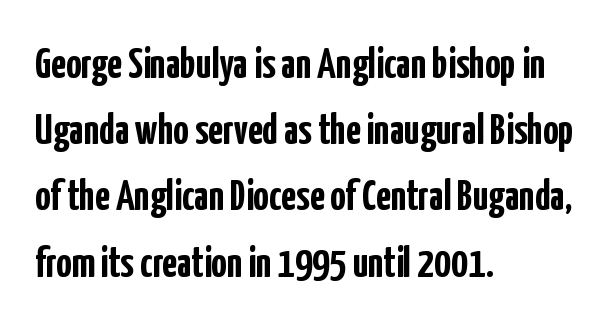
Q: Is the text bold? A: Yes.
Q: Is the text italic (slanted)? A: No, it is upright.
Q: Is the typeface a serif or a sans-serif typeface? A: Sans-serif.
Q: Is the text underlined? A: No.
Q: How is the paragraph aligned? A: Left-aligned.
Q: Is the spacing between letters normal or unusually wide? A: Normal.
Q: Is the spacing between lines tight, normal or loose? A: Normal.
Q: Width (condensed, normal, or wide)? A: Condensed.
Q: Stroke contrast? A: Low.
Q: x-height? A: Medium.
Q: Monospaced? A: No.
